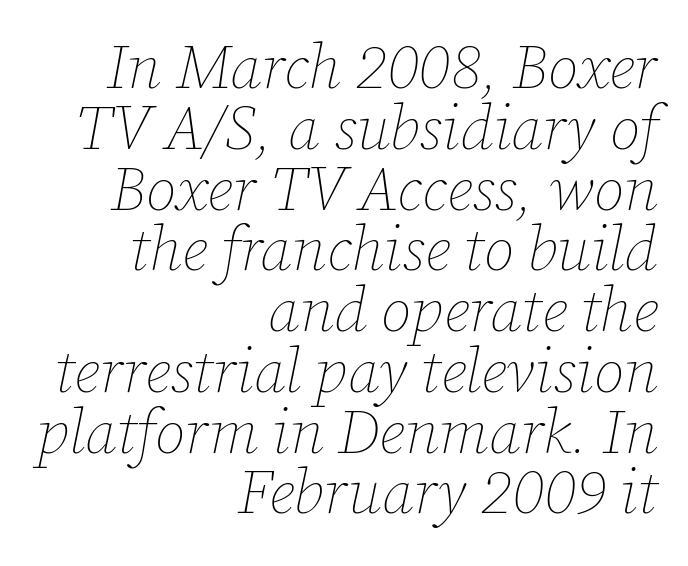
{"italic": "yes", "lean": "right", "slant_degrees": 12, "bold": "no", "weight": "thin", "width": "normal", "stroke_contrast": "low", "x_height": "medium", "monospaced": "no", "underline": "no", "align": "right", "line_spacing": "tight", "line_spacing_ratio": 0.98, "letter_spacing": "normal", "letter_spacing_em": 0.0, "glyph_px": 62}
